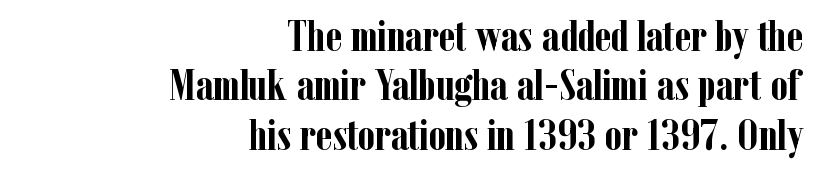
The image shows 44 px semibold, condensed serif type, upright; set right-aligned, tight line spacing (1.12x), normal letter spacing, not underlined; low stroke contrast and a medium x-height.
